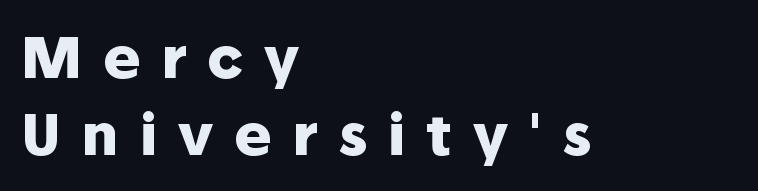
Q: Is the text bold? A: Yes.
Q: Is the text italic (slanted)? A: No, it is upright.
Q: Is the typeface a serif or a sans-serif typeface? A: Sans-serif.
Q: Is the text underlined? A: No.
Q: How is the paragraph aligned? A: Left-aligned.
Q: Is the spacing between letters normal or unusually wide? A: Unusually wide.
Q: Is the spacing between lines tight, normal or loose? A: Normal.
Q: Width (condensed, normal, or wide)? A: Normal.
Q: Stroke contrast? A: Low.
Q: x-height? A: Medium.
Q: Monospaced? A: No.
